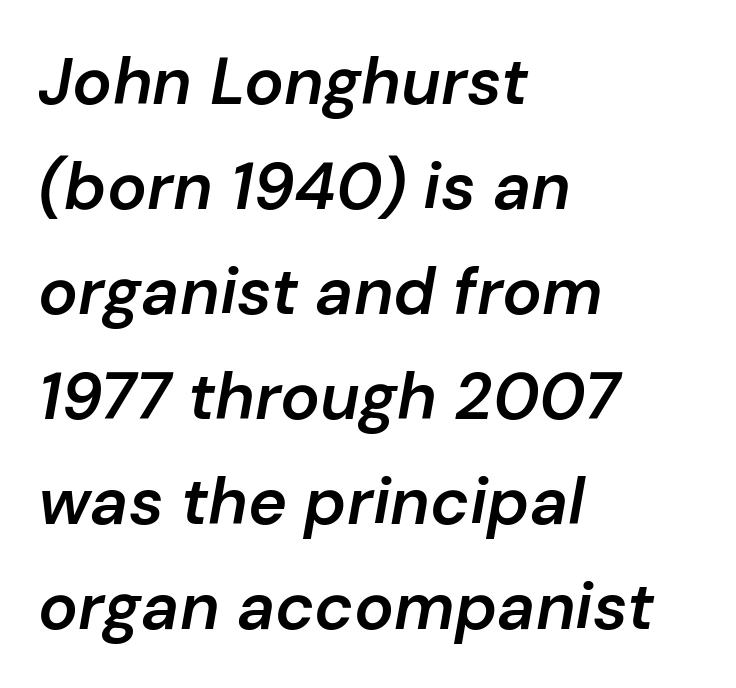
Q: Is the text bold? A: Semi-bold.
Q: Is the text italic (slanted)? A: Yes, it leans right by about 10 degrees.
Q: Is the text underlined? A: No.
Q: How is the paragraph aligned? A: Left-aligned.
Q: Is the spacing between letters normal or unusually wide? A: Normal.
Q: Is the spacing between lines tight, normal or loose? A: Normal.
Q: Width (condensed, normal, or wide)? A: Normal.
Q: Stroke contrast? A: Low.
Q: x-height? A: Medium.
Q: Monospaced? A: No.
